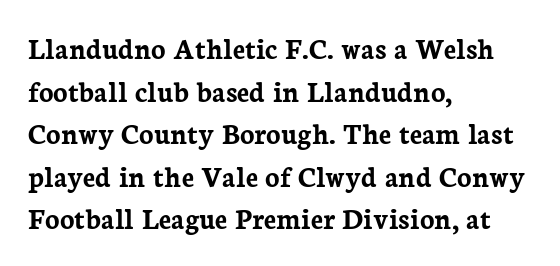
Q: Is the text bold? A: Yes.
Q: Is the text italic (slanted)? A: No, it is upright.
Q: Is the typeface a serif or a sans-serif typeface? A: Serif.
Q: Is the text underlined? A: No.
Q: How is the paragraph aligned? A: Left-aligned.
Q: Is the spacing between letters normal or unusually wide? A: Normal.
Q: Is the spacing between lines tight, normal or loose? A: Normal.
Q: Width (condensed, normal, or wide)? A: Normal.
Q: Stroke contrast? A: Low.
Q: x-height? A: Medium.
Q: Monospaced? A: No.
